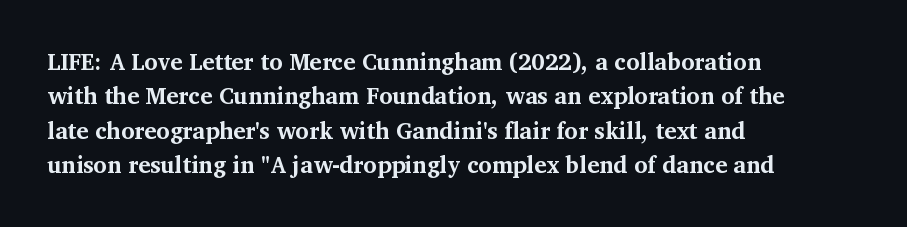
Q: Is the text bold? A: Yes.
Q: Is the text italic (slanted)? A: No, it is upright.
Q: Is the text underlined? A: No.
Q: How is the paragraph aligned? A: Left-aligned.
Q: Is the spacing between letters normal or unusually wide? A: Normal.
Q: Is the spacing between lines tight, normal or loose? A: Normal.
